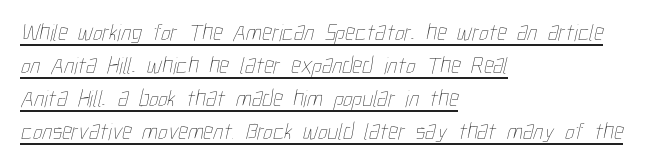
{"bold": "no", "underline": "yes", "align": "left", "line_spacing": "normal", "line_spacing_ratio": 1.37, "letter_spacing": "normal", "letter_spacing_em": 0.0, "glyph_px": 24}
